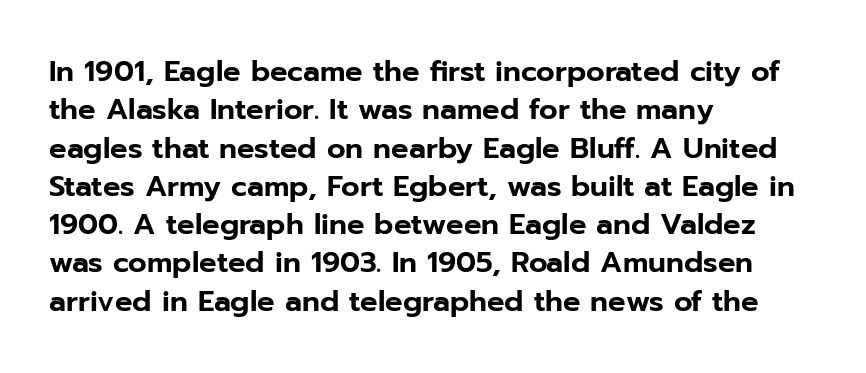
The image shows 29 px sans-serif type, upright; set left-aligned, normal line spacing (1.32x), normal letter spacing, not underlined; low stroke contrast and a medium x-height.
